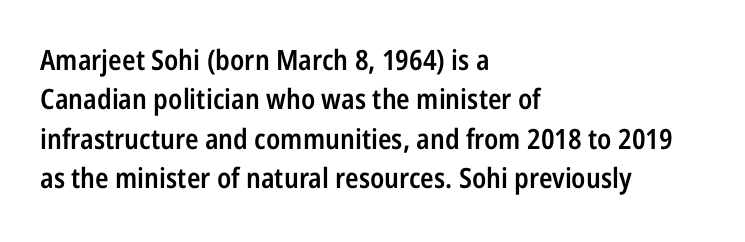
The image shows 28 px semibold, condensed sans-serif type, upright; set left-aligned, normal line spacing (1.41x), normal letter spacing, not underlined; low stroke contrast and a medium x-height.
